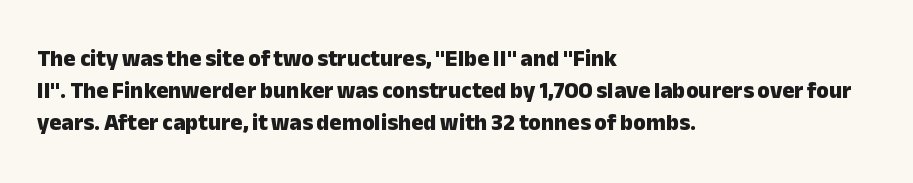
Teacher's note: observe the even left margin — that is flush-left alignment. Tracking here is standard; glyphs follow each other at the usual distance. Horizontal bands of white between lines are of average thickness. Is the type bold? Yes — the strokes are clearly thick and heavy. This is the regular roman posture of the typeface.
